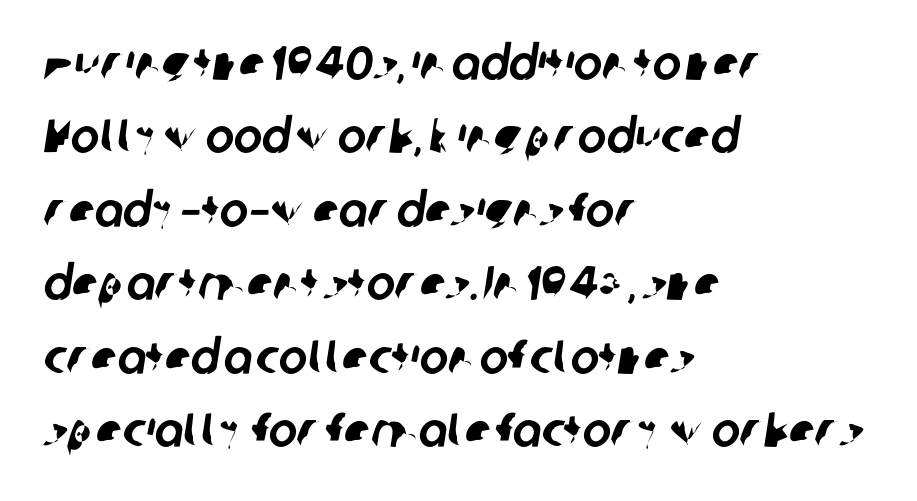
Q: Is the typeface a serif or a sans-serif typeface? A: Sans-serif.
Q: Is the text underlined? A: No.
Q: How is the paragraph aligned? A: Left-aligned.
Q: Is the spacing between letters normal or unusually wide? A: Normal.
Q: Is the spacing between lines tight, normal or loose? A: Normal.
Q: Width (condensed, normal, or wide)? A: Normal.
Q: Stroke contrast? A: Low.
Q: x-height? A: Medium.
Q: Monospaced? A: No.
